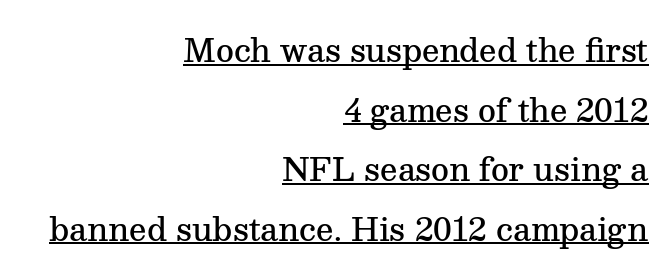
Caption: lettering with a line underneath. Short note: letters normally spaced. Leftover space on each line is placed entirely before the opening word. Here the designer chose a conventional face with non-uniform glyph widths. The block of text is sparse from top to bottom, with ample space between rows.
